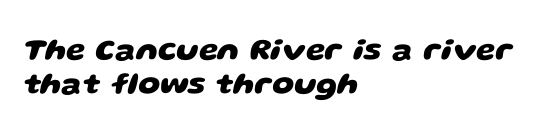
{"serif": "no", "bold": "yes", "weight": "heavy", "width": "wide", "stroke_contrast": "low", "x_height": "large", "monospaced": "no", "underline": "no", "align": "left", "line_spacing": "tight", "line_spacing_ratio": 1.1, "letter_spacing": "normal", "letter_spacing_em": 0.0, "glyph_px": 31}
